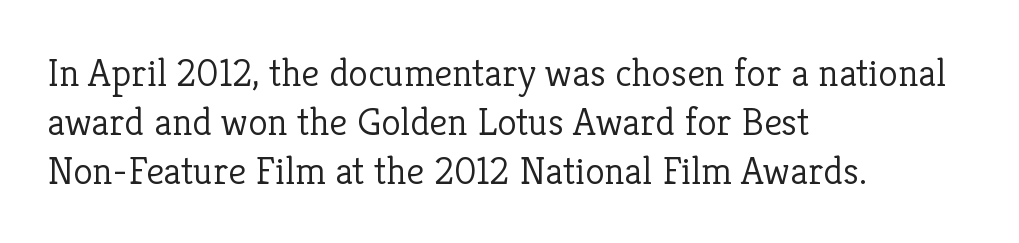
The image shows 40 px light serif type, upright; set left-aligned, line spacing 1.22x, normal letter spacing, not underlined; low stroke contrast and a medium x-height.
